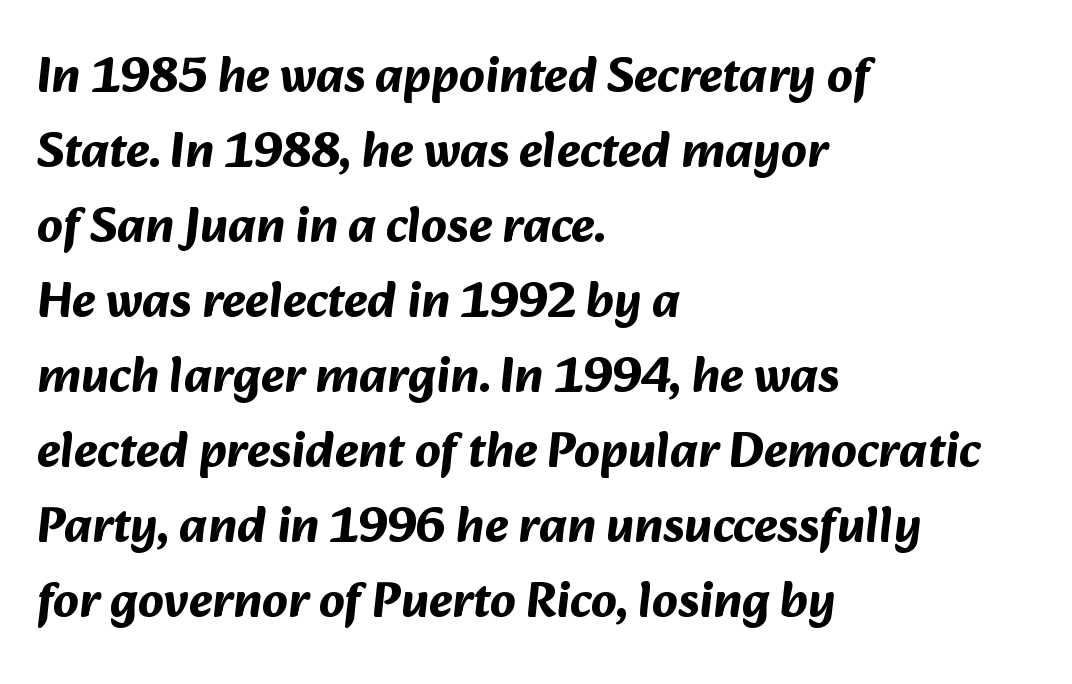
The image shows 50 px bold sans-serif type; set left-aligned, normal line spacing (1.5x), normal letter spacing, not underlined; medium stroke contrast and a medium x-height.
